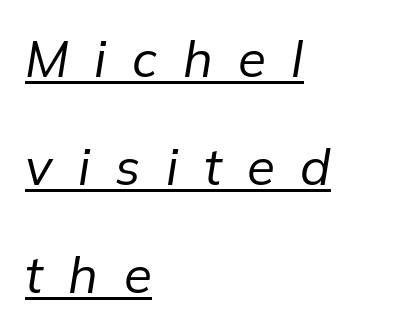
The image shows 51 px regular-weight type, italic (leaning right); set left-aligned, loose line spacing (2.12x), unusually wide letter spacing (+0.5 em), underlined; low stroke contrast and a medium x-height.
